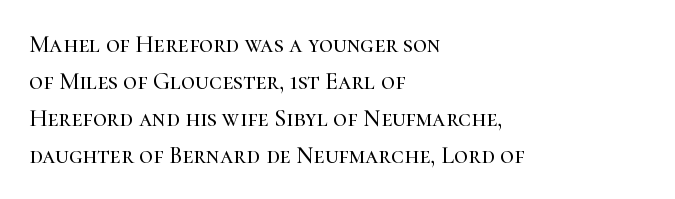
The image shows 24 px text type, upright; set left-aligned, normal line spacing (1.54x), normal letter spacing, not underlined.
